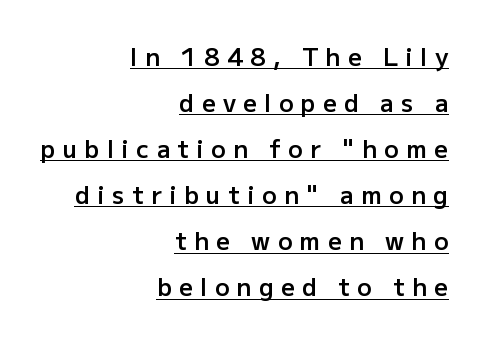
The image shows 24 px text type, upright; set right-aligned, loose line spacing (1.92x), unusually wide letter spacing (+0.31 em), underlined.
